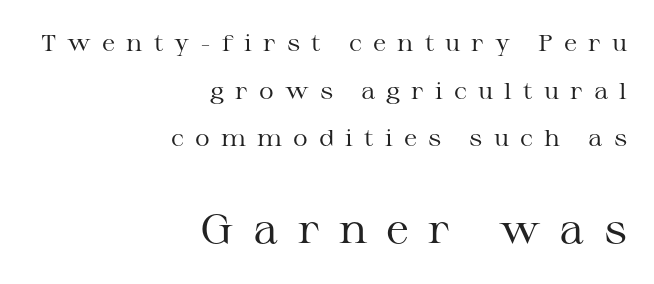
{"serif": "yes", "italic": "no", "bold": "no", "weight": "regular", "width": "wide", "stroke_contrast": "medium", "x_height": "medium", "monospaced": "no", "underline": "no", "align": "right", "line_spacing": "loose", "line_spacing_ratio": 2.07, "letter_spacing": "wide", "letter_spacing_em": 0.48, "larger_block": "second", "size_ratio": 1.74, "glyph_px": 40}
